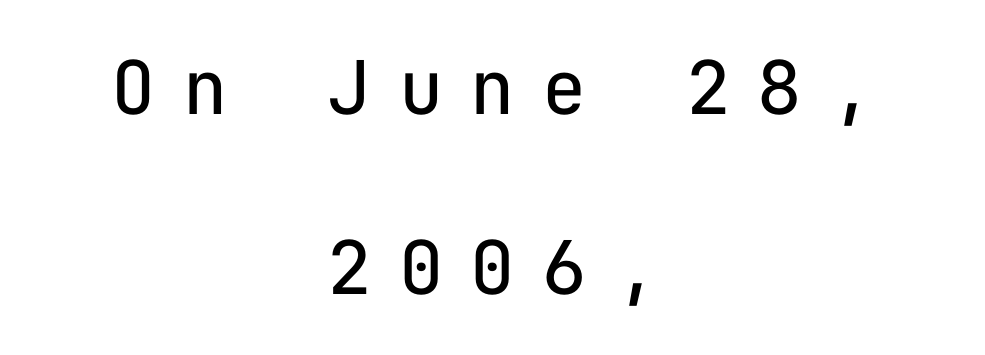
Is the stroke heavy? The answer is a plain regular-or-lighter. The vertical gap from one line to the next is large. In terms of letterspacing, this is a distinctly airy, spread setting. Is the block centered? Yes — each line is placed symmetrically about the middle.
